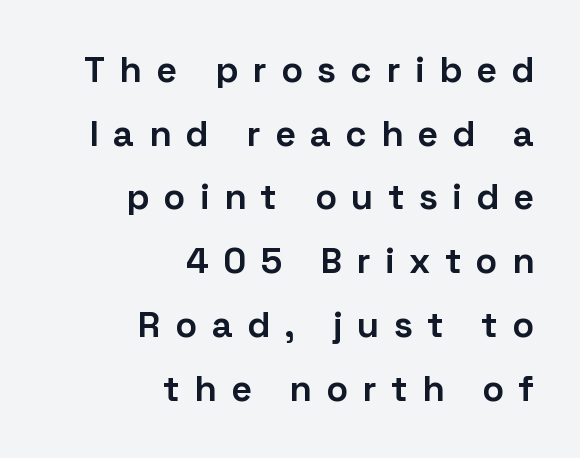
Q: Is the text bold? A: Yes.
Q: Is the text italic (slanted)? A: No, it is upright.
Q: Is the typeface a serif or a sans-serif typeface? A: Sans-serif.
Q: Is the text underlined? A: No.
Q: How is the paragraph aligned? A: Right-aligned.
Q: Is the spacing between letters normal or unusually wide? A: Unusually wide.
Q: Width (condensed, normal, or wide)? A: Normal.
Q: Stroke contrast? A: Low.
Q: x-height? A: Medium.
Q: Monospaced? A: No.
